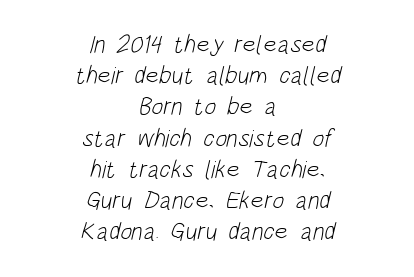
{"bold": "no", "underline": "no", "align": "center", "line_spacing": "normal", "line_spacing_ratio": 1.25, "letter_spacing": "normal", "letter_spacing_em": 0.0, "glyph_px": 25}
